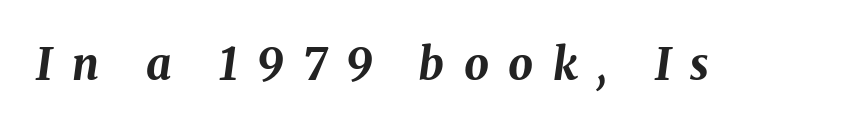
The image shows 44 px bold type, italic (leaning right); set unusually wide letter spacing (+0.44 em), not underlined; medium stroke contrast and a medium x-height.
